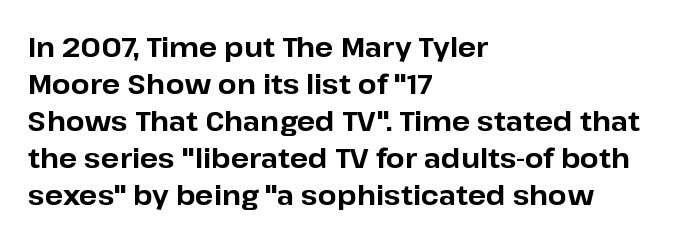
Every character sits straight up, as roman type does. Words appear dense and cohesive because spacing is normal. On the weight axis this lands at bold, roughly 700. In terms of leading, this rendering sits right in the middle.
